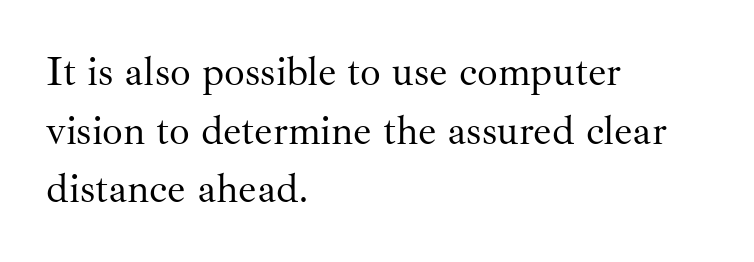
Q: Is the text bold? A: No.
Q: Is the text italic (slanted)? A: No, it is upright.
Q: Is the typeface a serif or a sans-serif typeface? A: Serif.
Q: Is the text underlined? A: No.
Q: How is the paragraph aligned? A: Left-aligned.
Q: Is the spacing between letters normal or unusually wide? A: Normal.
Q: Is the spacing between lines tight, normal or loose? A: Normal.
Q: Width (condensed, normal, or wide)? A: Normal.
Q: Stroke contrast? A: Medium.
Q: x-height? A: Small.
Q: Monospaced? A: No.
